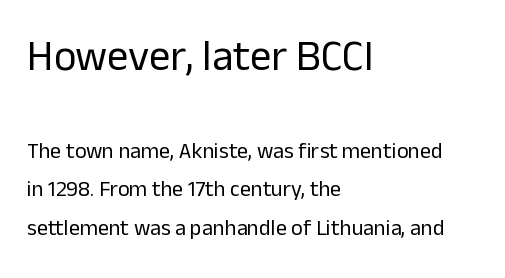
This rendering features lettering with no underline. The letters in the upper block stand taller than those in the block below. No italicization has been applied; the sample stays upright. Left-aligned paragraph, ragged on the right. Inter-character spacing is left at the font's built-in metrics.
